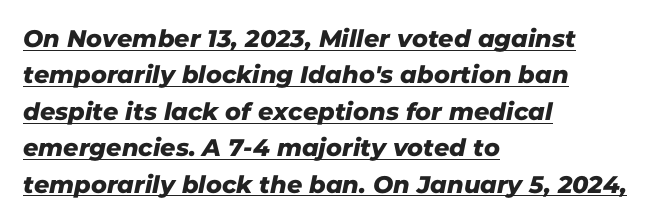
Q: Is the text underlined? A: Yes.
Q: How is the paragraph aligned? A: Left-aligned.
Q: Is the spacing between letters normal or unusually wide? A: Normal.
Q: Is the spacing between lines tight, normal or loose? A: Normal.
